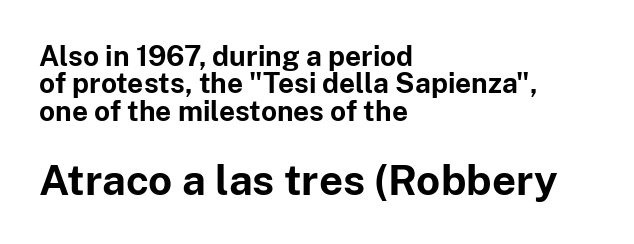
The image shows 42 px bold sans-serif type, upright; set left-aligned, tight line spacing (0.98x), normal letter spacing, not underlined; the second (bottom) block is 1.5x larger; low stroke contrast and a medium x-height.
